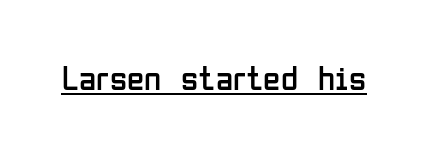
Letter spacing: default. The strokes are not fattened; the text isn't bold. This is underlined copy, the kind a proofreader might mark for attention. No italicization has been applied; the sample stays upright.
